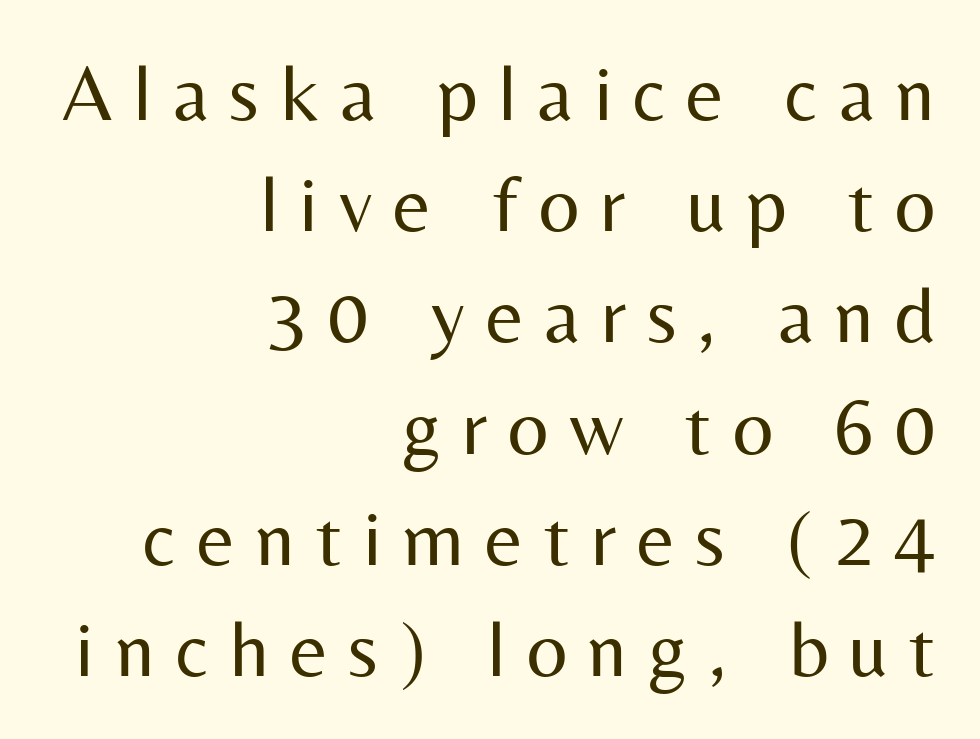
The image shows 80 px regular-weight sans-serif type, upright; set right-aligned, normal line spacing (1.39x), unusually wide letter spacing (+0.26 em), not underlined; medium stroke contrast and a medium x-height.
